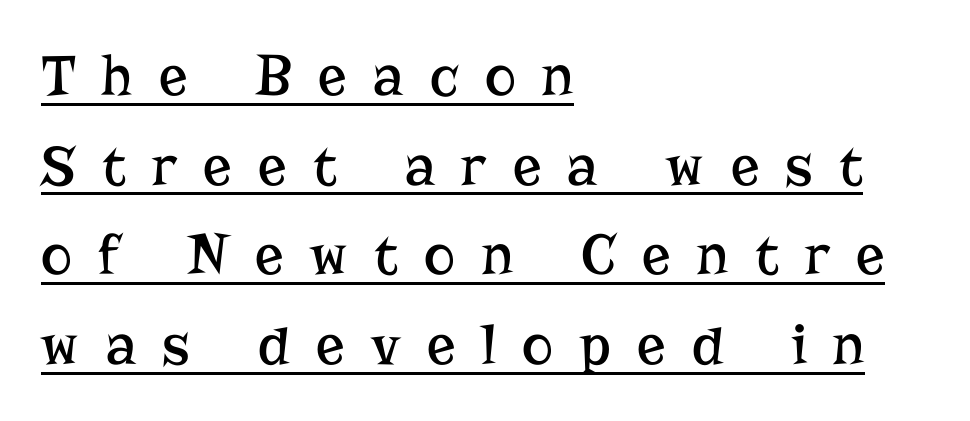
This is not heavy type; no bold has been used. Baseline-to-baseline distance is the conventional proportion of letter height. Is the block centered? No — it sits flush against the left margin. Designer's note — italics off, roman on. Characters follow at a spacing far wider than the type designer built in.
